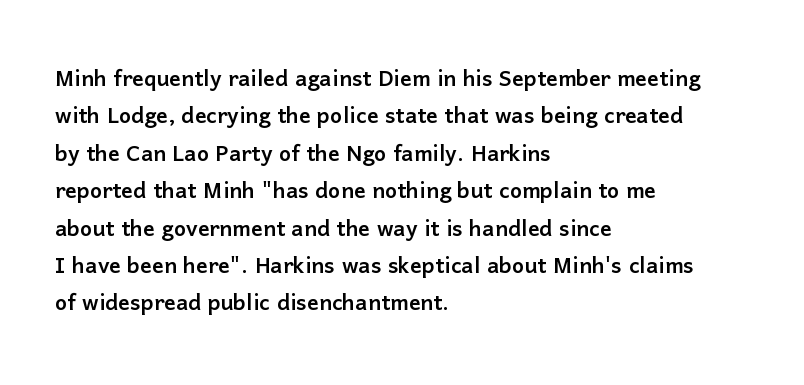
Q: Is the text italic (slanted)? A: No, it is upright.
Q: Is the typeface a serif or a sans-serif typeface? A: Sans-serif.
Q: Is the text underlined? A: No.
Q: How is the paragraph aligned? A: Left-aligned.
Q: Is the spacing between letters normal or unusually wide? A: Normal.
Q: Is the spacing between lines tight, normal or loose? A: Normal.
Q: Width (condensed, normal, or wide)? A: Normal.
Q: Stroke contrast? A: Low.
Q: x-height? A: Medium.
Q: Monospaced? A: No.
